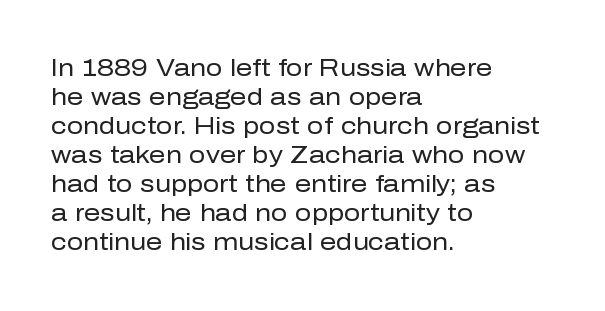
The image shows 23 px text type, upright; set left-aligned, normal line spacing (1.26x), normal letter spacing, not underlined.
